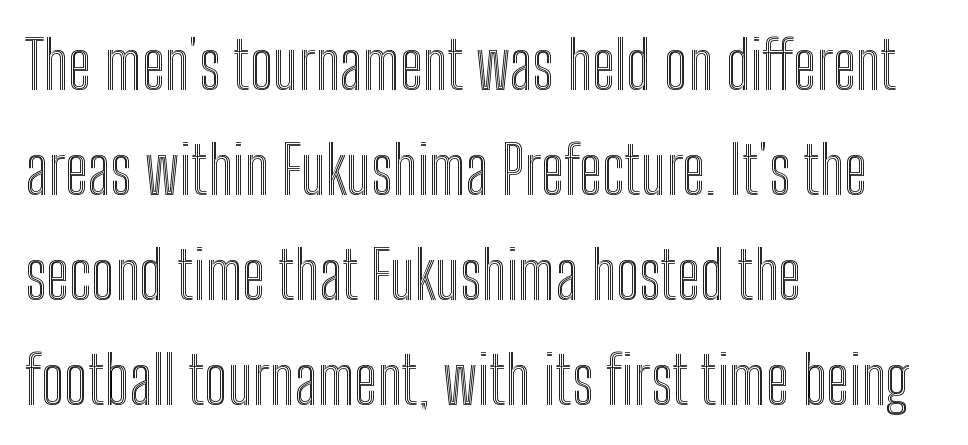
The face used here is proportionally spaced, like ordinary book or web type. Characters remain perfectly vertical along every line. Casual observation: everything's shoved over to the left. Lines of text with bare space underneath. Is there much room between lines? A standard amount, neither cramped nor airy. Between one letter and the next there's only the usual sliver of space.
